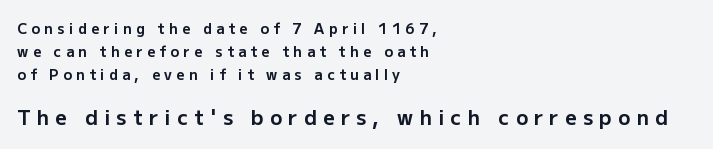
The image shows 20 px bold type, upright; set left-aligned, normal line spacing (1.63x), unusually wide letter spacing (+0.32 em), not underlined; the second (bottom) block is 1.43x larger.
